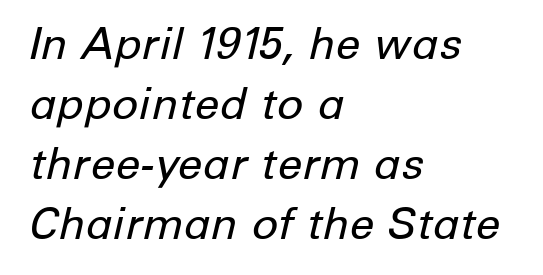
{"italic": "yes", "lean": "right", "slant_degrees": 12, "bold": "no", "weight": "regular", "width": "normal", "stroke_contrast": "low", "x_height": "medium", "monospaced": "no", "underline": "no", "align": "left", "line_spacing": "normal", "line_spacing_ratio": 1.36, "letter_spacing": "normal", "letter_spacing_em": 0.0, "glyph_px": 44}
